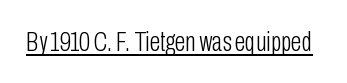
Q: Is the text bold? A: No.
Q: Is the text italic (slanted)? A: No, it is upright.
Q: Is the typeface a serif or a sans-serif typeface? A: Sans-serif.
Q: Is the text underlined? A: Yes.
Q: Is the spacing between letters normal or unusually wide? A: Normal.
Q: Width (condensed, normal, or wide)? A: Condensed.
Q: Stroke contrast? A: Low.
Q: x-height? A: Medium.
Q: Monospaced? A: No.
